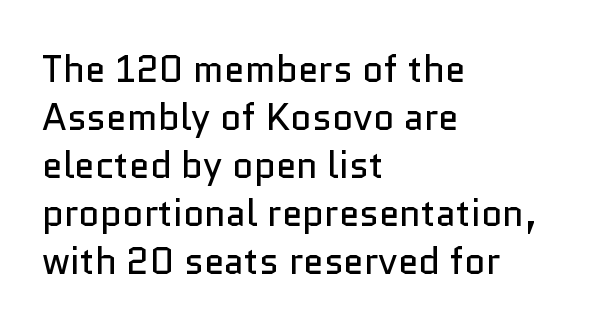
Q: Is the text bold? A: No.
Q: Is the text italic (slanted)? A: No, it is upright.
Q: Is the typeface a serif or a sans-serif typeface? A: Sans-serif.
Q: Is the text underlined? A: No.
Q: How is the paragraph aligned? A: Left-aligned.
Q: Is the spacing between letters normal or unusually wide? A: Normal.
Q: Is the spacing between lines tight, normal or loose? A: Normal.
Q: Width (condensed, normal, or wide)? A: Normal.
Q: Stroke contrast? A: Low.
Q: x-height? A: Medium.
Q: Monospaced? A: No.
